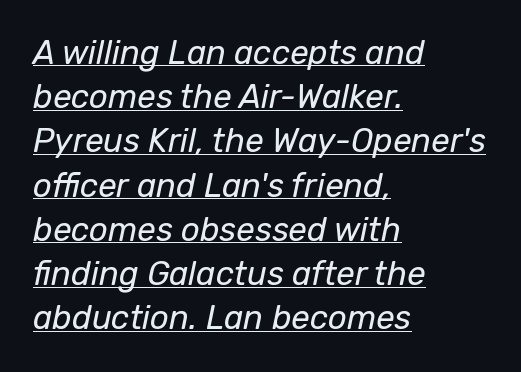
Q: Is the text bold? A: No.
Q: Is the text italic (slanted)? A: Yes, it leans right by about 12 degrees.
Q: Is the text underlined? A: Yes.
Q: How is the paragraph aligned? A: Left-aligned.
Q: Is the spacing between letters normal or unusually wide? A: Normal.
Q: Is the spacing between lines tight, normal or loose? A: Normal.
Q: Width (condensed, normal, or wide)? A: Normal.
Q: Stroke contrast? A: Low.
Q: x-height? A: Medium.
Q: Monospaced? A: No.
